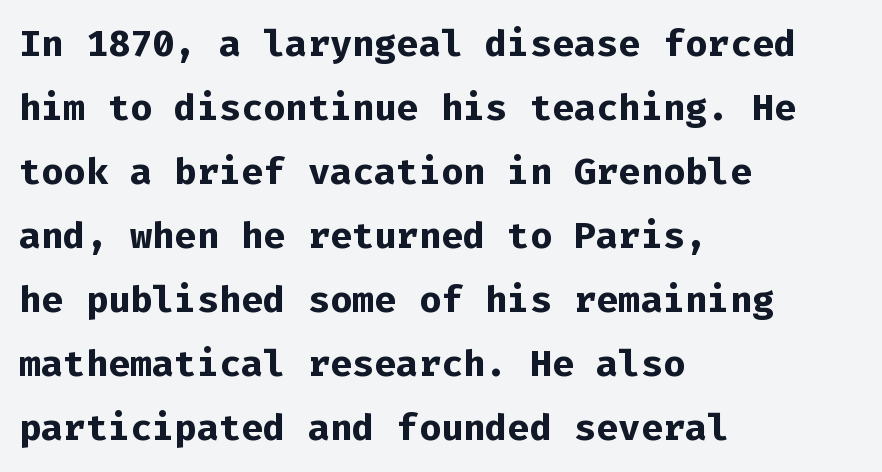
The image shows 37 px bold sans-serif type, upright, monospaced; set left-aligned, line spacing 1.73x, normal letter spacing, not underlined; low stroke contrast and a medium x-height.
